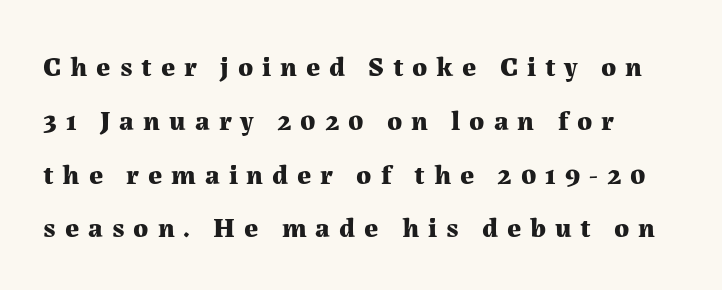
{"serif": "yes", "italic": "no", "bold": "yes", "weight": "bold", "width": "normal", "stroke_contrast": "medium", "x_height": "medium", "monospaced": "no", "underline": "no", "align": "left", "line_spacing": "loose", "line_spacing_ratio": 1.92, "letter_spacing": "wide", "letter_spacing_em": 0.32, "glyph_px": 28}
